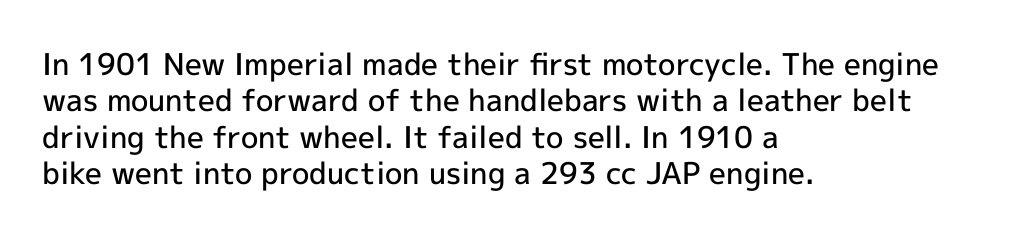
{"serif": "no", "italic": "no", "bold": "semi", "weight": "semibold", "width": "normal", "x_height": "medium", "monospaced": "no", "underline": "no", "align": "left", "line_spacing_ratio": 1.21, "letter_spacing": "normal", "letter_spacing_em": 0.0, "glyph_px": 30}
